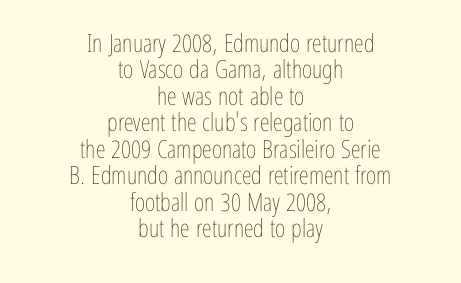
Q: Is the text bold? A: No.
Q: Is the text italic (slanted)? A: No, it is upright.
Q: Is the text underlined? A: No.
Q: How is the paragraph aligned? A: Centered.
Q: Is the spacing between letters normal or unusually wide? A: Normal.
Q: Is the spacing between lines tight, normal or loose? A: Tight.
